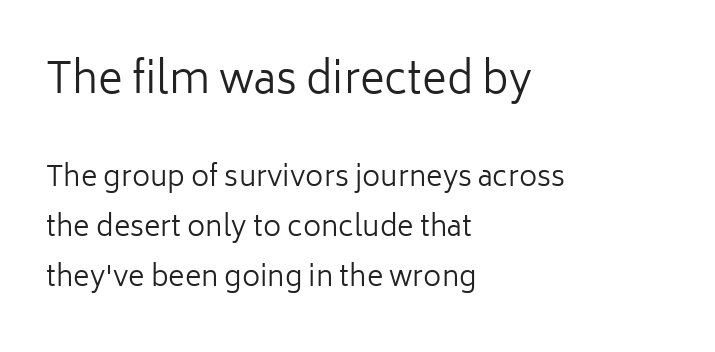
The image shows 42 px regular-weight sans-serif type, upright; set left-aligned, line spacing 1.78x, normal letter spacing, not underlined; the first (top) block is 1.5x larger; low stroke contrast and a medium x-height.
